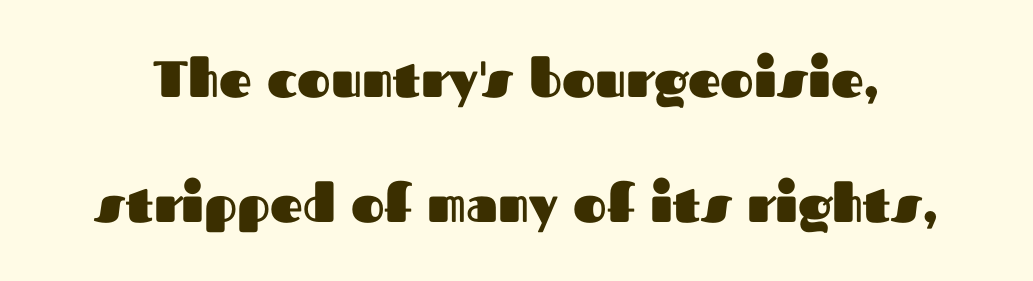
{"serif": "no", "italic": "no", "bold": "yes", "weight": "heavy", "width": "normal", "stroke_contrast": "medium", "x_height": "medium", "monospaced": "no", "underline": "no", "line_spacing": "loose", "line_spacing_ratio": 2.45, "letter_spacing": "normal", "letter_spacing_em": 0.0, "glyph_px": 51}
